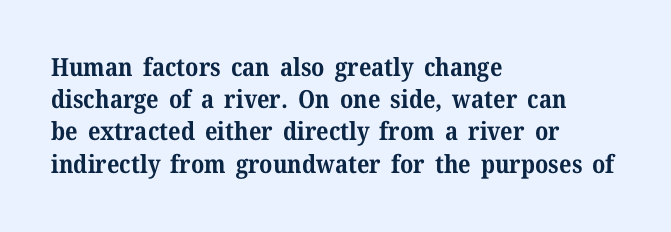
Q: Is the text bold? A: Yes.
Q: Is the text italic (slanted)? A: No, it is upright.
Q: Is the text underlined? A: No.
Q: How is the paragraph aligned? A: Left-aligned.
Q: Is the spacing between letters normal or unusually wide? A: Normal.
Q: Is the spacing between lines tight, normal or loose? A: Normal.
